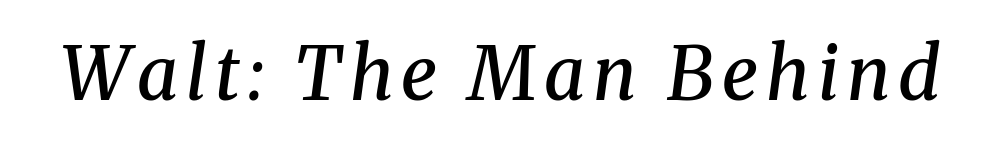
Do the characters align in a grid? No, the font is proportional. Slant detected: the letters are inclined. Little horizontal feet cap the strokes, marking this as serif type. Only glyphs here, with clear space below each row. The characters look somewhat weighty, a semibold short of true bold.
